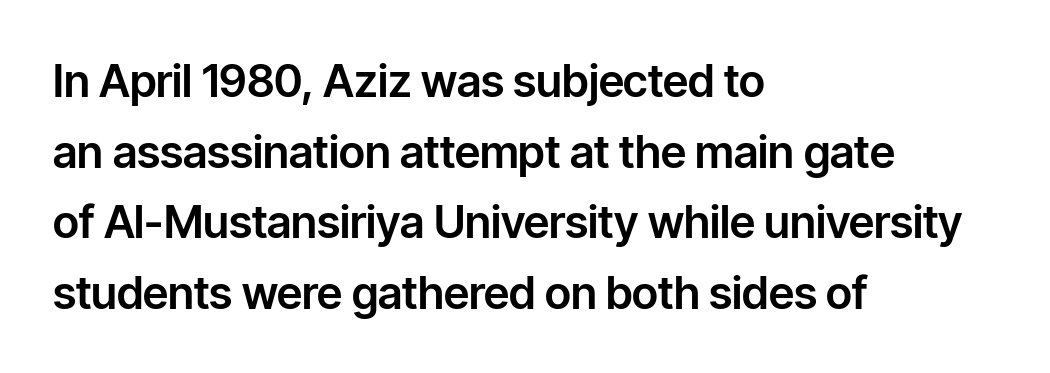
The image shows 45 px sans-serif type, upright; set left-aligned, normal line spacing (1.57x), normal letter spacing, not underlined; low stroke contrast and a medium x-height.
